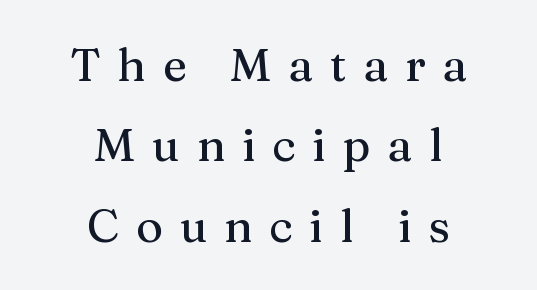
Is this a fixed-width face? No — the glyphs have proportional, varying widths. Look at the bottom of the vertical strokes: they flare into serifs here. Italic: no, the glyphs are upright roman. Glyph-to-glyph distance is far greater than everyday printed text. The space beneath each line is pristine and unruled. Centered paragraph, ragged on both sides.
